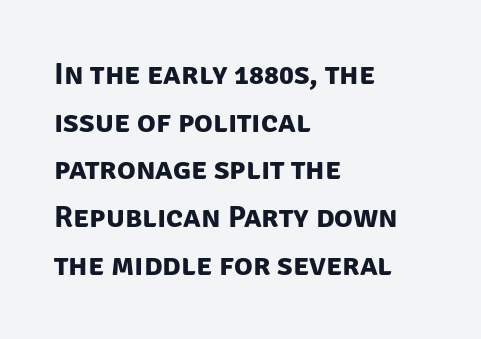
Spacing verdict: proportional, widths tailored to each character. Pretty heavy lettering here — definitely bold. This block has exactly the height ordinary leading produces. Type style note: lacks serifs. Look at the tracking — it's just the regular setting, nothing added. Short and long lines alike share a common starting point at left.
